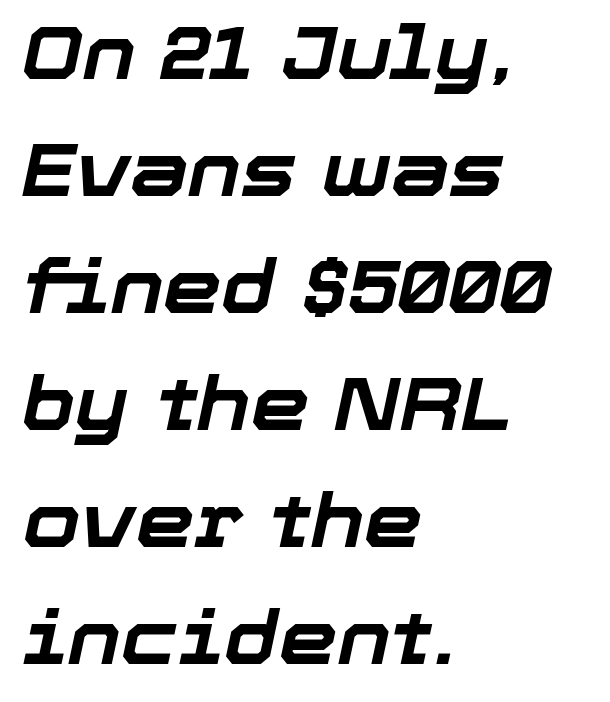
The image shows 74 px bold type, italic (leaning right); set left-aligned, normal line spacing (1.58x), normal letter spacing, not underlined; low stroke contrast and a medium x-height.
